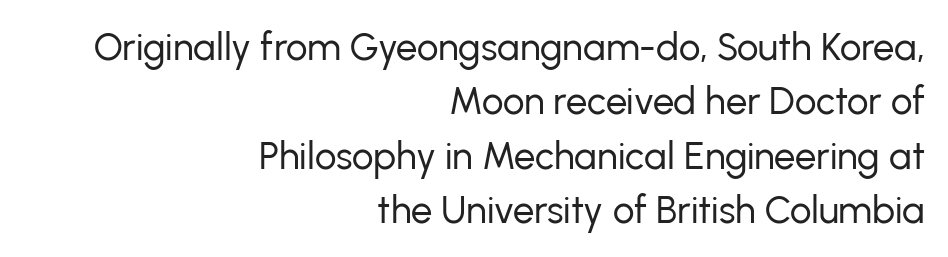
Looks like regular typesetting: each glyph gets only the width it needs. Compared with a flush-left layout, this one pins lines to the opposite, right side. Quick note: underline off. Vertical strokes here are truly vertical. A light-to-regular cut is what we see here. Caption: standard tracking, unaltered.
